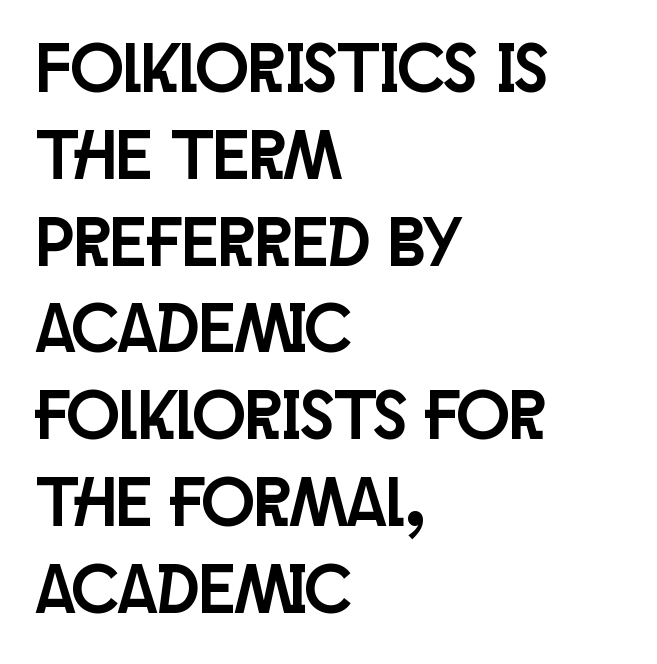
{"serif": "no", "italic": "no", "width": "condensed", "stroke_contrast": "low", "x_height": "large", "monospaced": "no", "underline": "no", "align": "left", "line_spacing_ratio": 1.24, "letter_spacing": "normal", "letter_spacing_em": 0.0, "glyph_px": 70}
